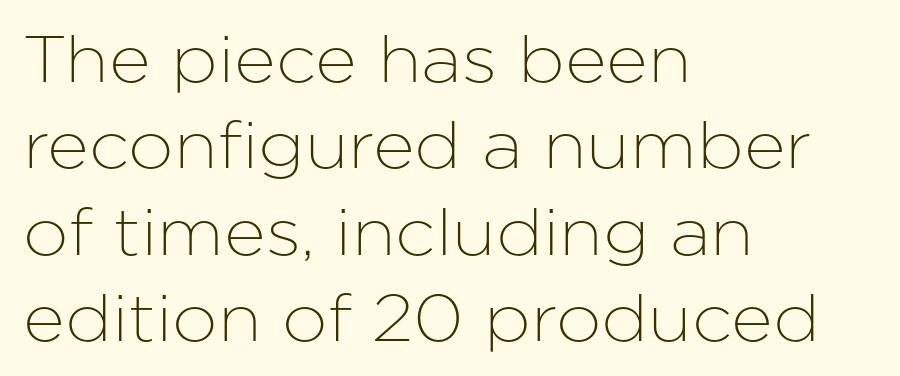
The image shows 65 px sans-serif type, upright; set left-aligned, normal line spacing (1.33x), normal letter spacing, not underlined; low stroke contrast and a medium x-height.
